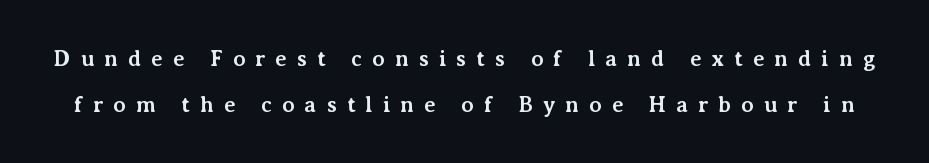
{"italic": "no", "bold": "yes", "underline": "no", "line_spacing": "loose", "line_spacing_ratio": 2.07, "letter_spacing": "wide", "letter_spacing_em": 0.46, "glyph_px": 22}
